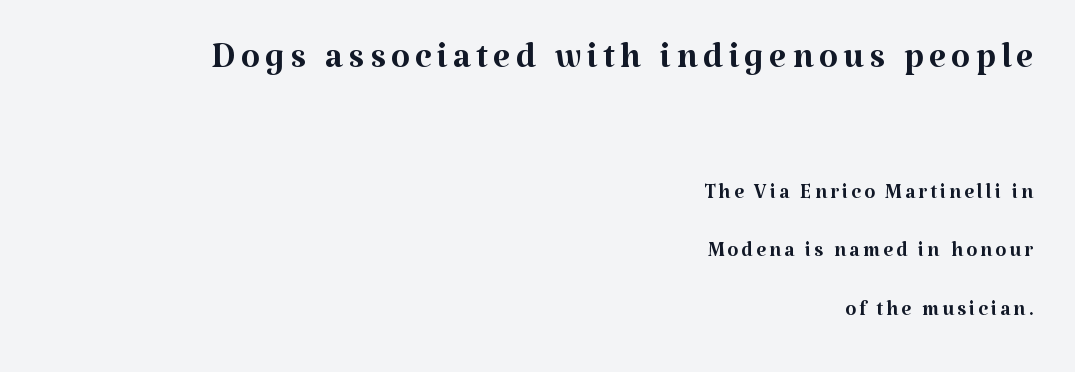
Has an underline been added? It has not. Notice how the stems are strictly vertical — no italics here. Yep, those are serifs on the letters. The passage shown begins with its larger block and ends with its smaller one.
